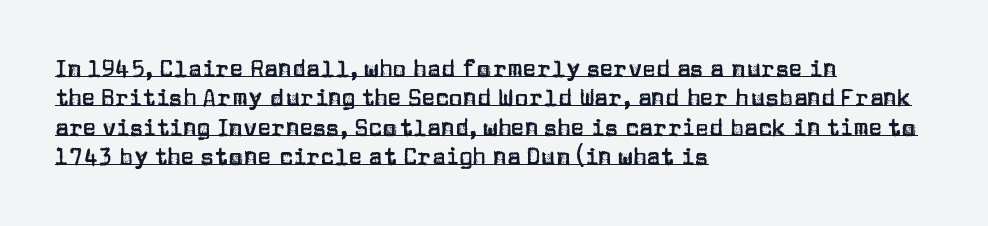
Q: Is the text italic (slanted)? A: No, it is upright.
Q: Is the text underlined? A: Yes.
Q: How is the paragraph aligned? A: Left-aligned.
Q: Is the spacing between letters normal or unusually wide? A: Normal.
Q: Is the spacing between lines tight, normal or loose? A: Normal.
